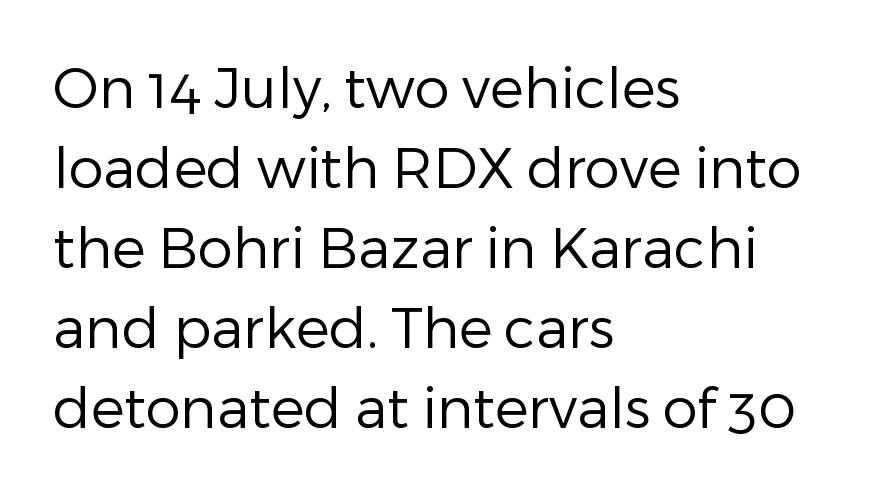
{"serif": "no", "italic": "no", "bold": "no", "weight": "regular", "width": "normal", "stroke_contrast": "low", "x_height": "medium", "monospaced": "no", "underline": "no", "align": "left", "line_spacing": "normal", "line_spacing_ratio": 1.43, "letter_spacing": "normal", "letter_spacing_em": 0.0, "glyph_px": 56}
